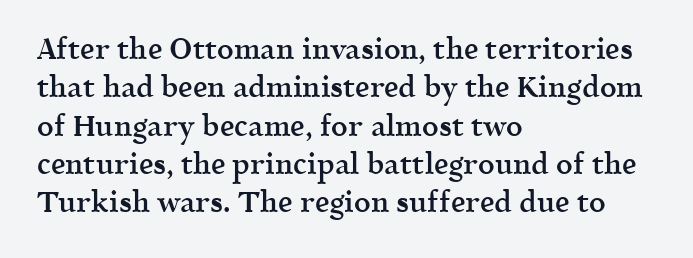
{"serif": "yes", "italic": "no", "bold": "semi", "weight": "semibold", "width": "normal", "x_height": "medium", "monospaced": "no", "underline": "no", "align": "left", "line_spacing": "normal", "line_spacing_ratio": 1.32, "letter_spacing": "normal", "letter_spacing_em": 0.0, "glyph_px": 29}
